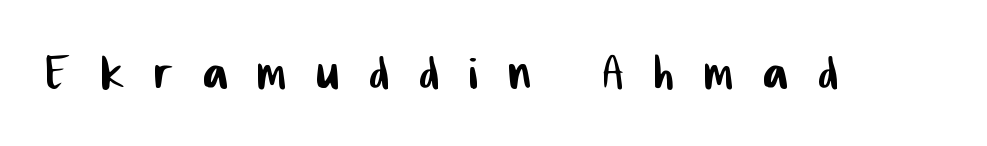
Q: Is the typeface a serif or a sans-serif typeface? A: Sans-serif.
Q: Is the text underlined? A: No.
Q: Is the spacing between letters normal or unusually wide? A: Unusually wide.
Q: Width (condensed, normal, or wide)? A: Condensed.
Q: Stroke contrast? A: Low.
Q: x-height? A: Medium.
Q: Monospaced? A: No.
